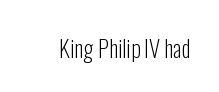
The type is set solid horizontally, with unmodified tracking. Words float on clear page, feet unadorned. A quiet, ordinary-to-light weight characterises the typeface. The type sits square on the baseline with zero lean.
